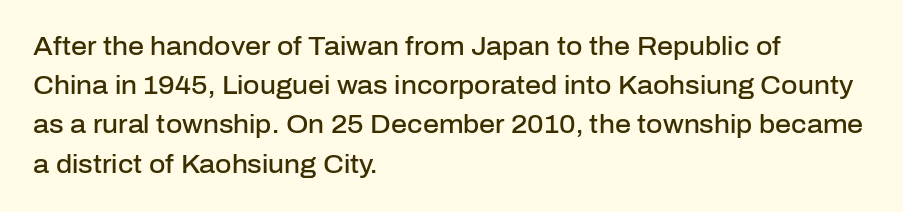
The image shows 25 px text type, upright; set left-aligned, normal line spacing (1.57x), normal letter spacing, not underlined.
